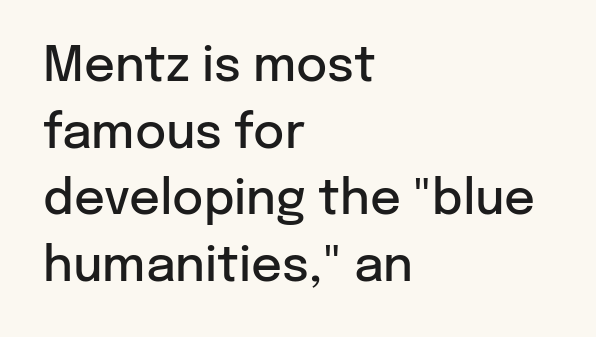
The image shows 48 px semibold sans-serif type, upright; set left-aligned, normal line spacing (1.39x), normal letter spacing, not underlined; low stroke contrast and a medium x-height.
